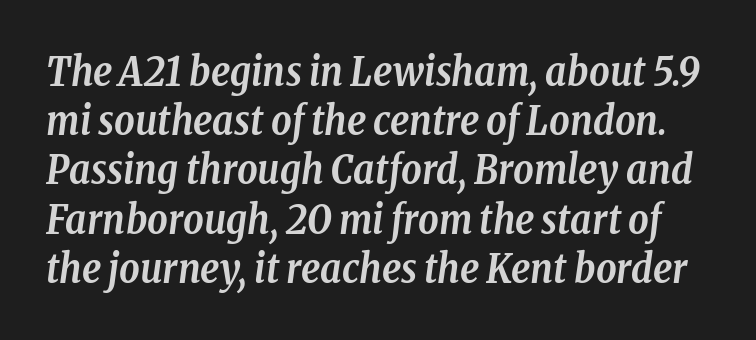
The image shows 40 px semibold, condensed serif type, italic (leaning right); set line spacing 1.23x, normal letter spacing, not underlined; low stroke contrast and a medium x-height.
